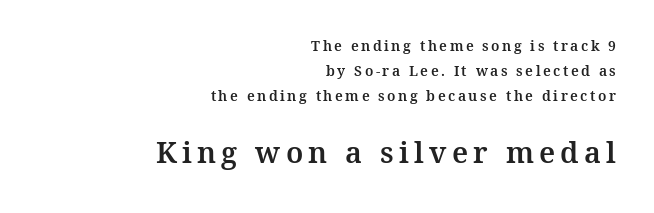
The image shows 29 px serif type, upright; set right-aligned, line spacing 1.79x, not underlined; the second (bottom) block is 2.07x larger; medium stroke contrast and a medium x-height.
